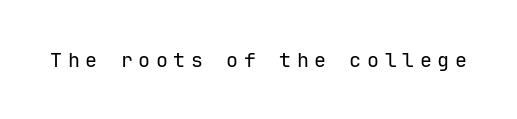
Beneath every word, the page is bare. Compared with typical body copy, the letter spacing here is much looser. This sample uses an upright cut, with every glyph sitting square on the baseline. Is the type heavy? It reads as light-to-regular instead.
